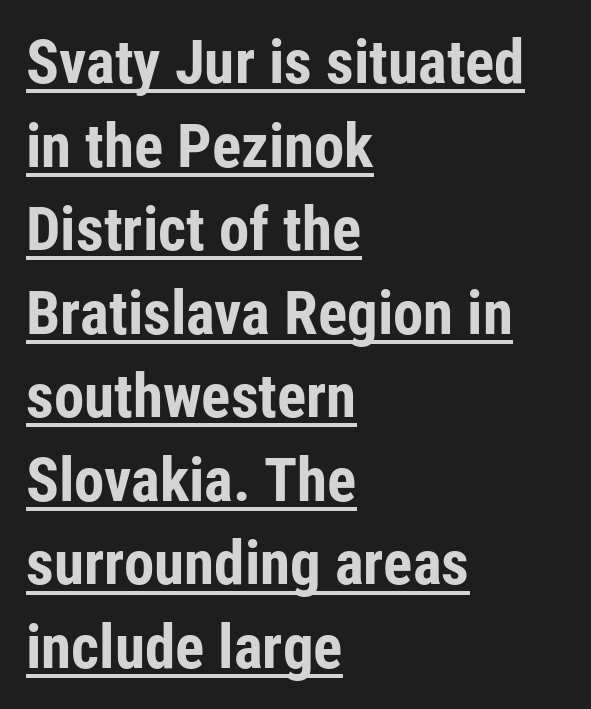
Q: Is the text bold? A: Yes.
Q: Is the text italic (slanted)? A: No, it is upright.
Q: Is the typeface a serif or a sans-serif typeface? A: Sans-serif.
Q: Is the text underlined? A: Yes.
Q: How is the paragraph aligned? A: Left-aligned.
Q: Is the spacing between letters normal or unusually wide? A: Normal.
Q: Is the spacing between lines tight, normal or loose? A: Normal.
Q: Width (condensed, normal, or wide)? A: Condensed.
Q: Stroke contrast? A: Low.
Q: x-height? A: Medium.
Q: Monospaced? A: No.
